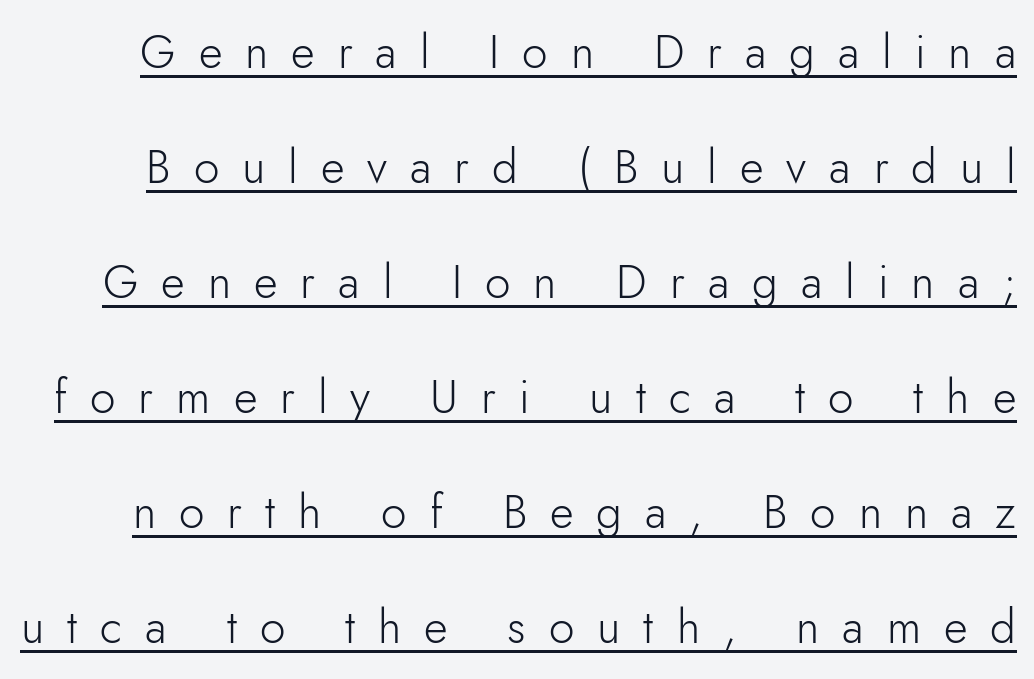
Q: Is the text bold? A: No.
Q: Is the text italic (slanted)? A: No, it is upright.
Q: Is the typeface a serif or a sans-serif typeface? A: Sans-serif.
Q: Is the text underlined? A: Yes.
Q: Is the spacing between letters normal or unusually wide? A: Unusually wide.
Q: Is the spacing between lines tight, normal or loose? A: Loose.
Q: Width (condensed, normal, or wide)? A: Normal.
Q: Stroke contrast? A: Low.
Q: x-height? A: Small.
Q: Monospaced? A: No.
